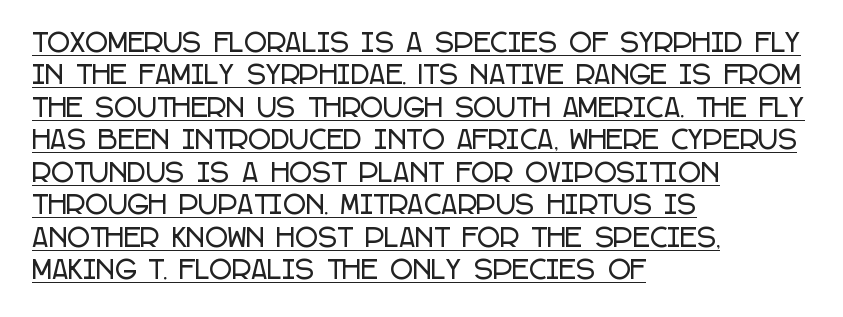
Quick note: interline space is typical. Left-aligned paragraph, ragged on the right. Letter spacing: default. Designer's note — italics off, roman on.
